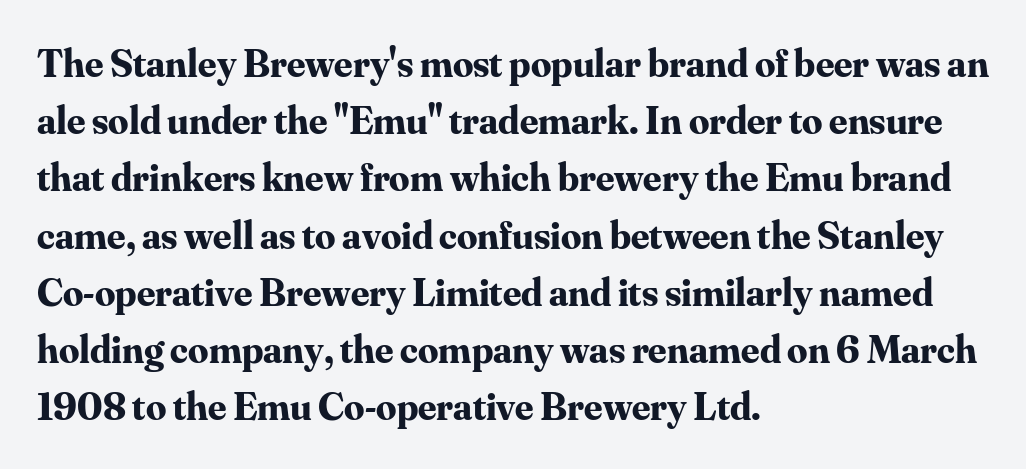
{"serif": "yes", "italic": "no", "bold": "yes", "weight": "bold", "width": "normal", "stroke_contrast": "medium", "x_height": "small", "monospaced": "no", "underline": "no", "align": "left", "line_spacing": "normal", "line_spacing_ratio": 1.43, "letter_spacing": "normal", "letter_spacing_em": 0.0, "glyph_px": 40}
